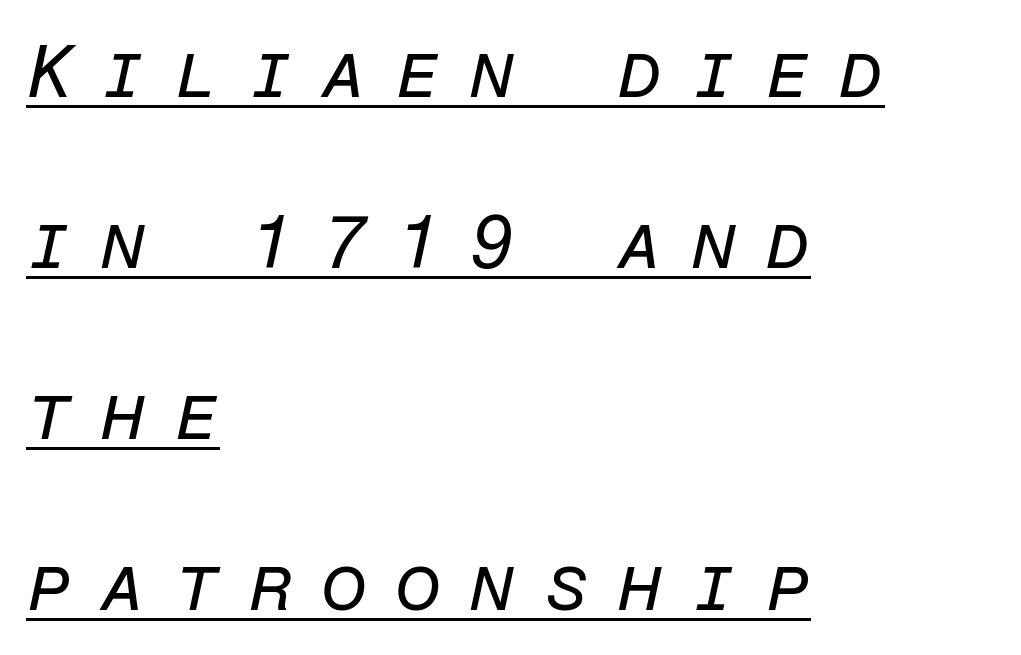
The lines are spread far apart with generous leading. You can see a thin bar hugging the bottom of the glyphs. These lines are rendered in a fixed-pitch font. The tracking reads as deliberately expanded to a designer's eye. The characters are drawn with everyday or finer stroke widths.
